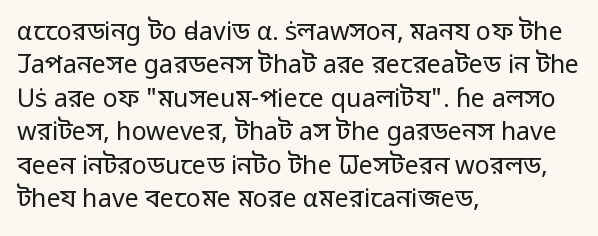
Q: Is the text bold? A: No.
Q: Is the text italic (slanted)? A: No, it is upright.
Q: Is the text underlined? A: No.
Q: How is the paragraph aligned? A: Left-aligned.
Q: Is the spacing between letters normal or unusually wide? A: Normal.
Q: Is the spacing between lines tight, normal or loose? A: Normal.
